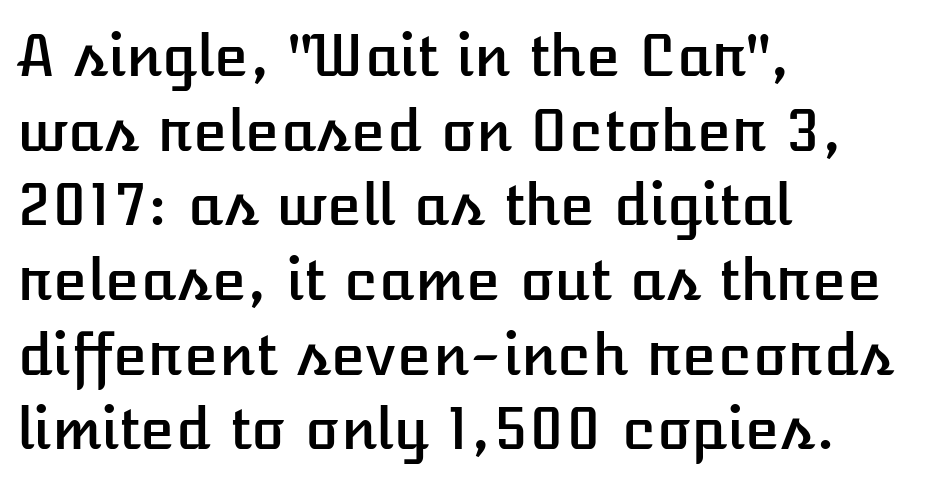
{"italic": "no", "width": "normal", "stroke_contrast": "low", "x_height": "medium", "monospaced": "no", "underline": "no", "align": "left", "line_spacing": "normal", "line_spacing_ratio": 1.31, "letter_spacing": "normal", "letter_spacing_em": 0.0, "glyph_px": 57}
